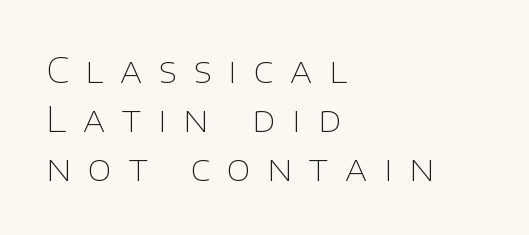
Q: Is the text bold? A: No.
Q: Is the text italic (slanted)? A: No, it is upright.
Q: Is the typeface a serif or a sans-serif typeface? A: Sans-serif.
Q: Is the text underlined? A: No.
Q: How is the paragraph aligned? A: Left-aligned.
Q: Is the spacing between letters normal or unusually wide? A: Unusually wide.
Q: Is the spacing between lines tight, normal or loose? A: Normal.
Q: Width (condensed, normal, or wide)? A: Normal.
Q: Stroke contrast? A: Low.
Q: x-height? A: Large.
Q: Monospaced? A: No.
